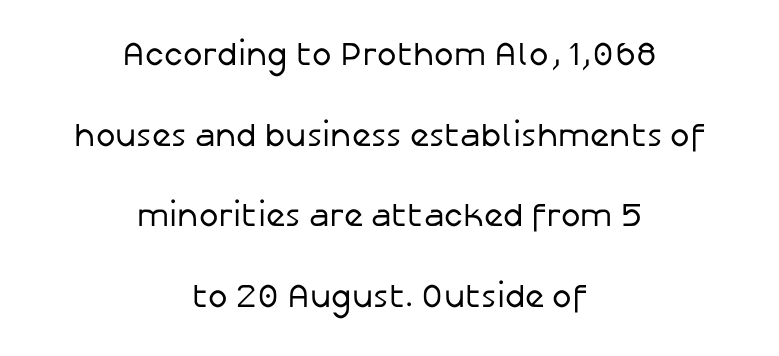
Q: Is the text bold? A: No.
Q: Is the text italic (slanted)? A: No, it is upright.
Q: Is the typeface a serif or a sans-serif typeface? A: Sans-serif.
Q: Is the text underlined? A: No.
Q: How is the paragraph aligned? A: Centered.
Q: Is the spacing between letters normal or unusually wide? A: Normal.
Q: Is the spacing between lines tight, normal or loose? A: Loose.
Q: Width (condensed, normal, or wide)? A: Normal.
Q: Stroke contrast? A: Low.
Q: x-height? A: Medium.
Q: Monospaced? A: No.
